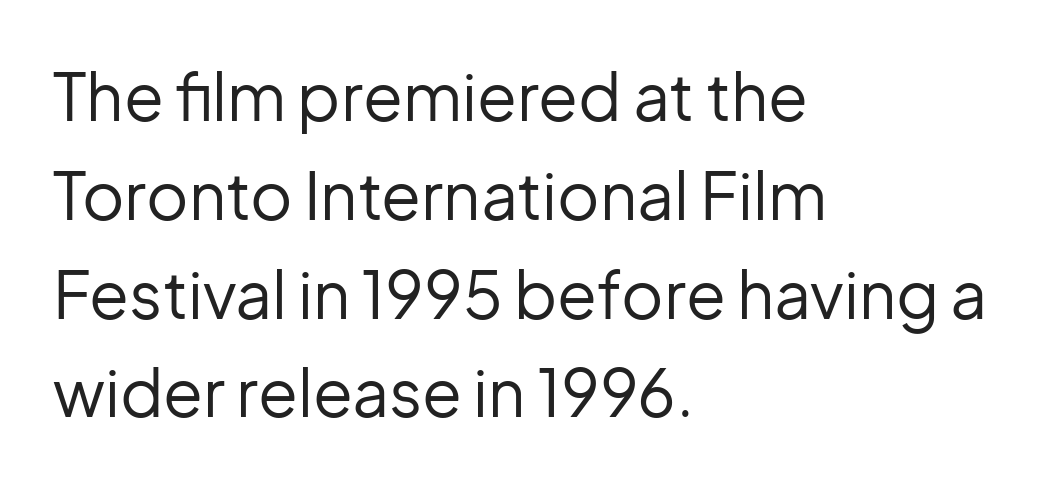
The image shows 65 px regular-weight sans-serif type, upright; set left-aligned, normal line spacing (1.52x), normal letter spacing, not underlined; low stroke contrast and a medium x-height.
